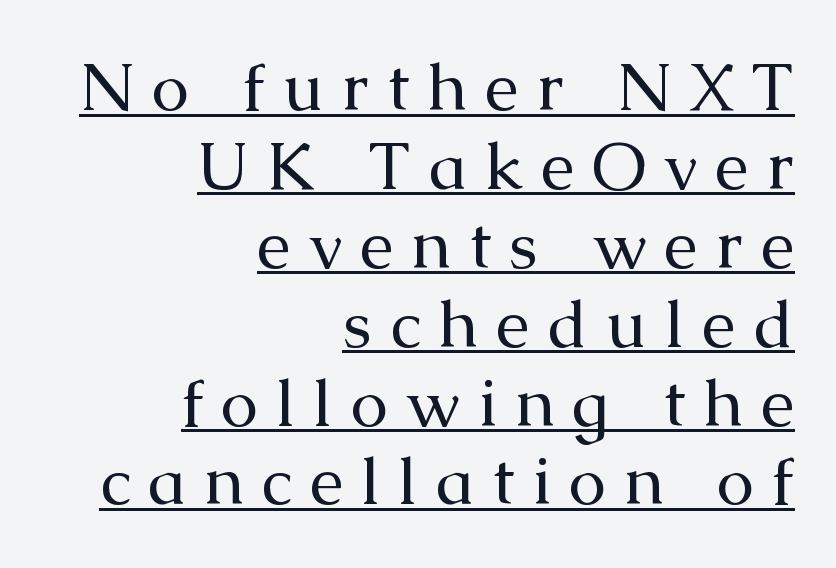
Observe the wide spacing: letters keep a clear distance from each other. The typesetting does not lean heavy: it is not bold. Does a line run under the words? Yes, clearly. Which margin do the lines hug? The right one — the left edge is uneven. Vertical strokes here are truly vertical. Each letter keeps its own natural width here, so spacing adapts to shape.
